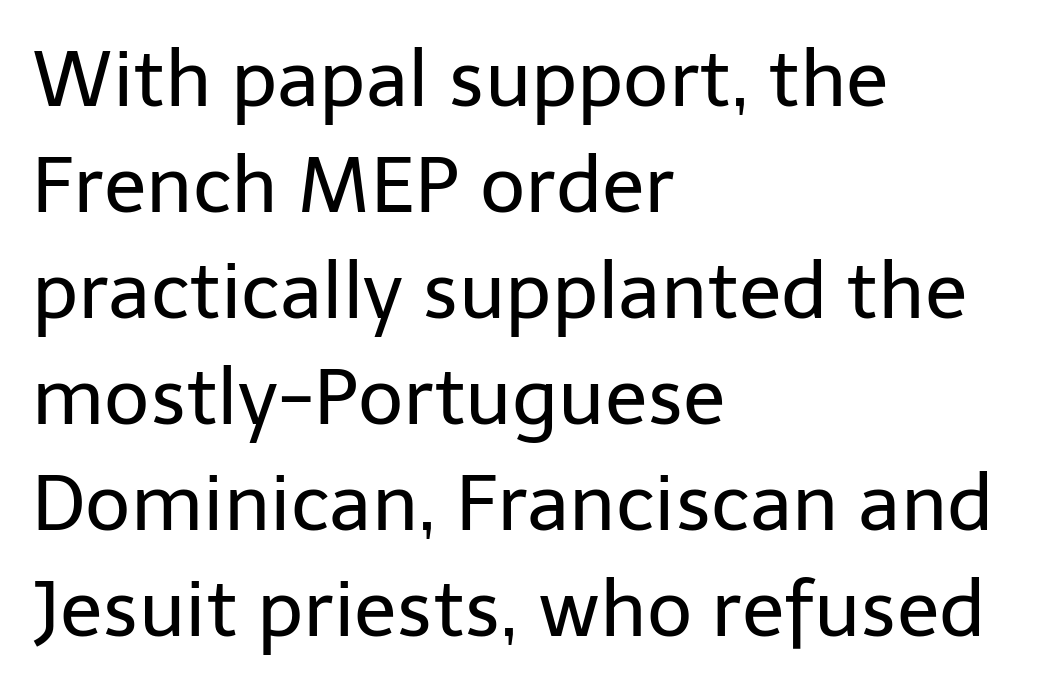
The image shows 78 px regular-weight sans-serif type, upright; set left-aligned, normal line spacing (1.36x), normal letter spacing, not underlined; low stroke contrast and a medium x-height.
